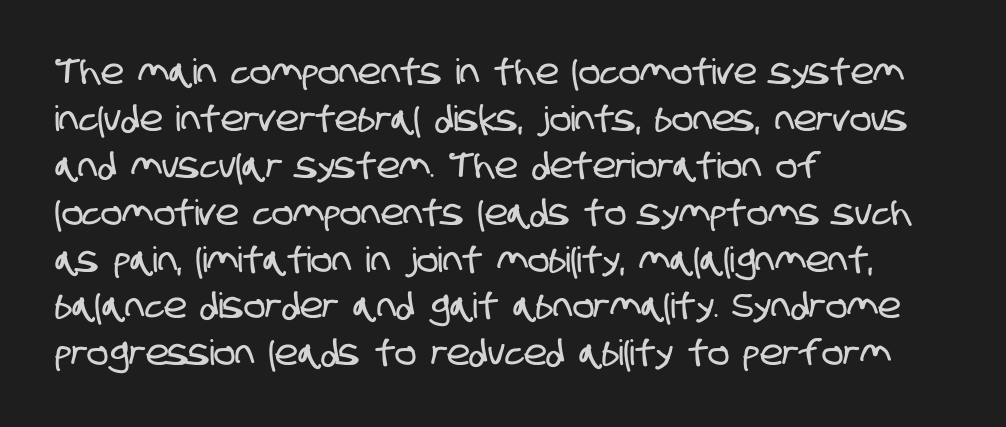
Honestly, the row spacing looks completely unremarkable. You could not count columns in this text — the font is proportionally spaced. The passage shown is typeset with a sans-serif family. The passage shown is not underscored anywhere. The tracking reads as untouched default to a designer's eye.
